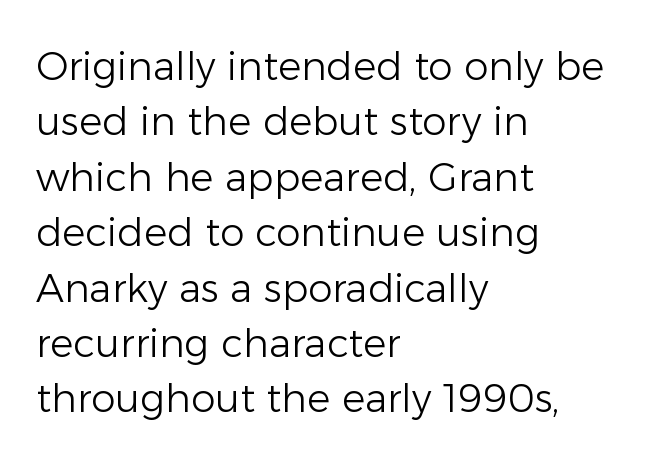
The lines in this sample share a left origin and differ only in where they stop. On a weight scale, this lands at 450 or below. No italicization has been applied; the sample stays upright. Regular leading.
